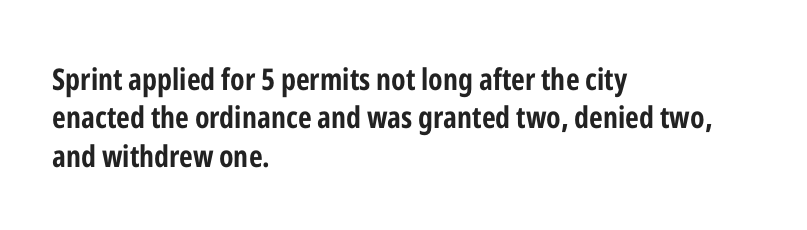
The image shows 30 px bold, condensed sans-serif type, upright; set left-aligned, normal line spacing (1.28x), normal letter spacing, not underlined; low stroke contrast and a medium x-height.
